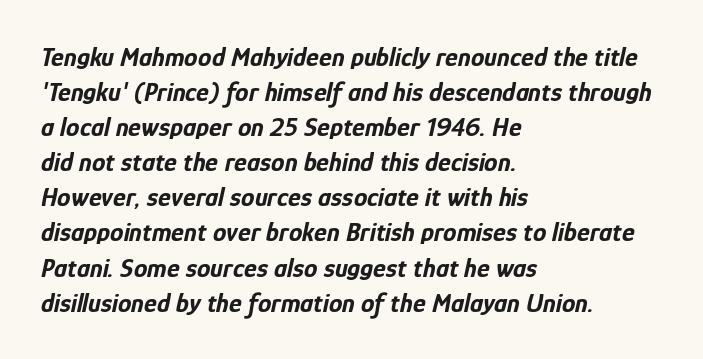
Q: Is the text bold? A: Yes.
Q: Is the text italic (slanted)? A: Yes, it leans right by about 12 degrees.
Q: Is the text underlined? A: No.
Q: How is the paragraph aligned? A: Left-aligned.
Q: Is the spacing between letters normal or unusually wide? A: Normal.
Q: Is the spacing between lines tight, normal or loose? A: Normal.
